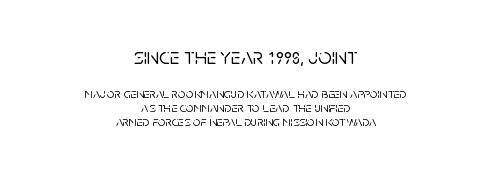
Top chunk: large. Bottom chunk: small. The paragraph shown floats in the horizontal middle. Quick note: not italic, upright. Honestly, the letter spacing is just normal — you wouldn't notice it. You could barely slide anything between these rows.
